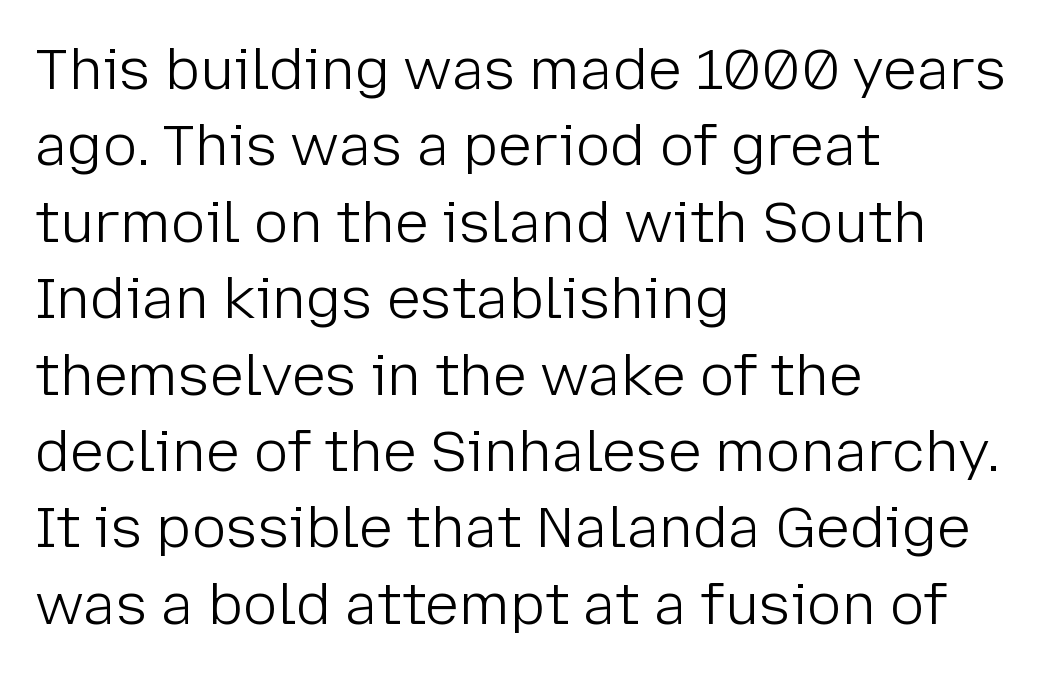
{"serif": "no", "italic": "no", "bold": "no", "weight": "light", "width": "normal", "stroke_contrast": "low", "x_height": "medium", "monospaced": "no", "underline": "no", "align": "left", "line_spacing": "normal", "line_spacing_ratio": 1.34, "letter_spacing": "normal", "letter_spacing_em": 0.0, "glyph_px": 57}
